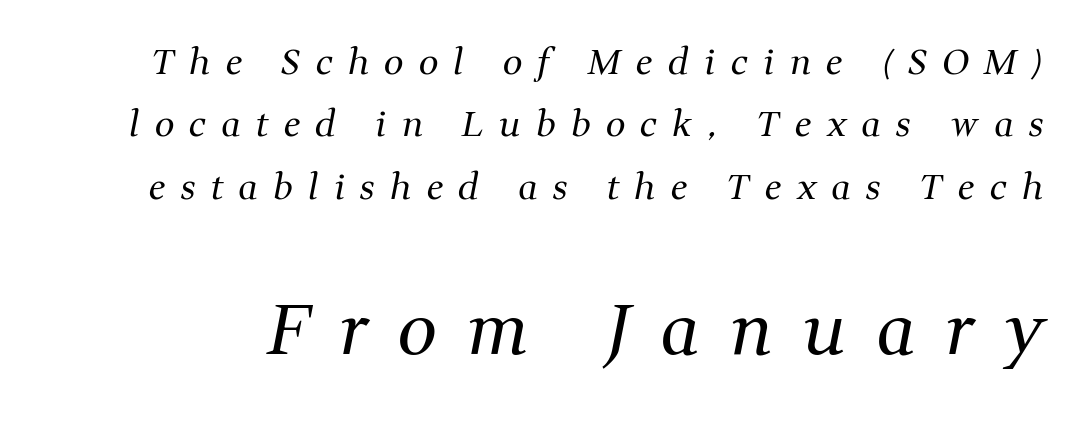
The image shows 70 px regular-weight serif type, italic (leaning right); set line spacing 1.78x, unusually wide letter spacing (+0.44 em), not underlined; the second (bottom) block is 2.0x larger; medium stroke contrast and a medium x-height.
